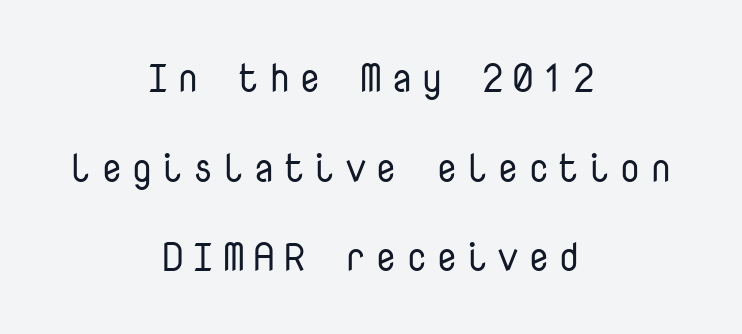
The image shows 39 px regular-weight sans-serif type, upright, monospaced; set centered, loose line spacing (2.3x), unusually wide letter spacing (+0.22 em), not underlined; low stroke contrast and a medium x-height.
